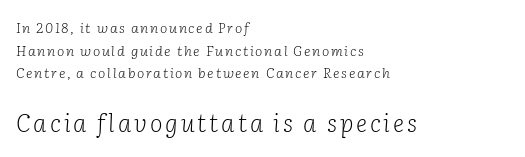
{"italic": "yes", "lean": "right", "slant_degrees": 2, "bold": "no", "underline": "no", "align": "left", "line_spacing": "normal", "line_spacing_ratio": 1.62, "larger_block": "second", "size_ratio": 1.71, "glyph_px": 24}
